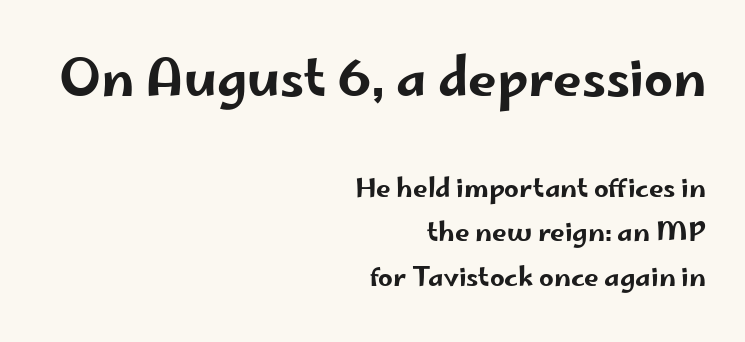
The image shows 51 px wide sans-serif type, upright; set right-aligned, line spacing 1.72x, normal letter spacing, not underlined; the first (top) block is 1.96x larger; low stroke contrast and a small x-height.
